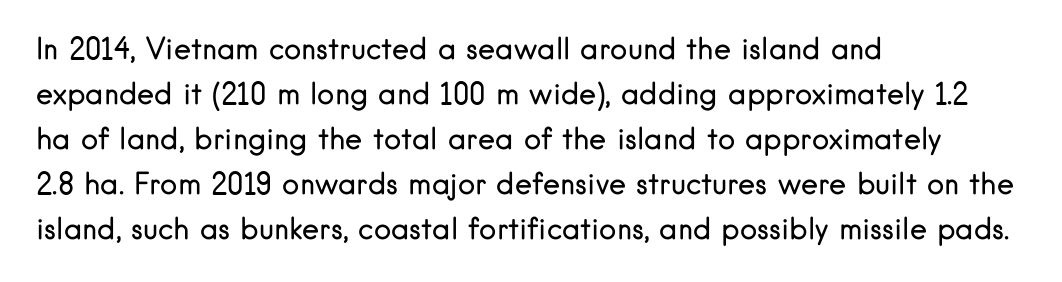
The image shows 29 px regular-weight sans-serif type, upright; set left-aligned, normal line spacing (1.55x), normal letter spacing, not underlined; low stroke contrast and a small x-height.
